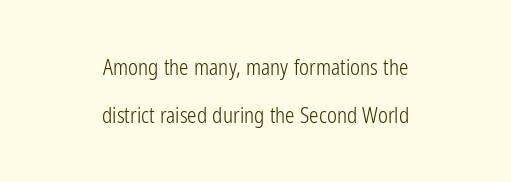
{"italic": "no", "bold": "no", "underline": "no", "align": "center", "line_spacing": "loose", "line_spacing_ratio": 2.27, "letter_spacing": "normal", "letter_spacing_em": 0.0, "glyph_px": 21}
